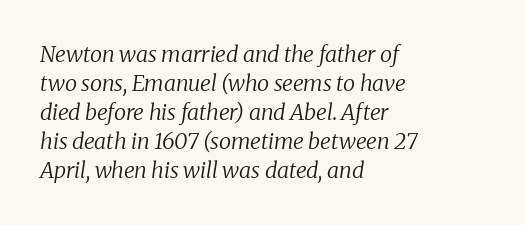
{"italic": "yes", "lean": "right", "slant_degrees": 8, "bold": "no", "underline": "no", "align": "left", "line_spacing": "normal", "line_spacing_ratio": 1.32, "letter_spacing": "normal", "letter_spacing_em": 0.0, "glyph_px": 22}
